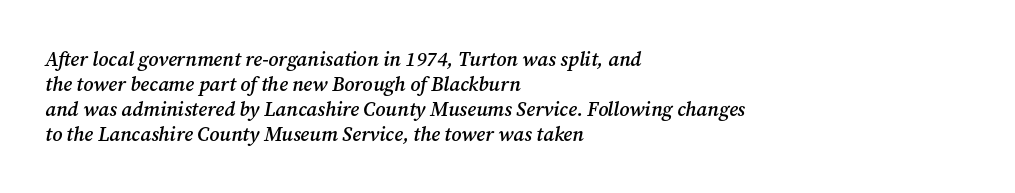
Characters follow at the spacing the type designer built in. The setting favours the left margin, as ordinary paragraphs usually do. Is there much room between lines? A standard amount, neither cramped nor airy. These lines carry some extra weight — a demibold, not a full bold. The space directly below the letters is spotless. Slanted lettering throughout.
